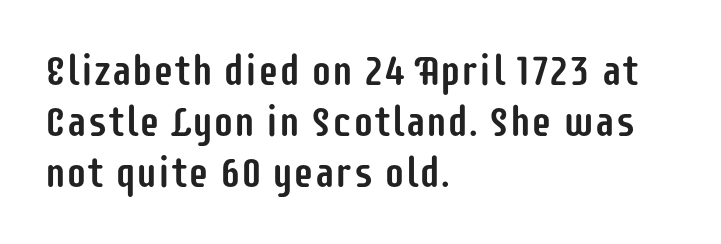
{"serif": "no", "italic": "no", "width": "condensed", "stroke_contrast": "low", "x_height": "large", "monospaced": "no", "underline": "no", "align": "left", "line_spacing_ratio": 1.22, "letter_spacing": "normal", "letter_spacing_em": 0.0, "glyph_px": 42}
